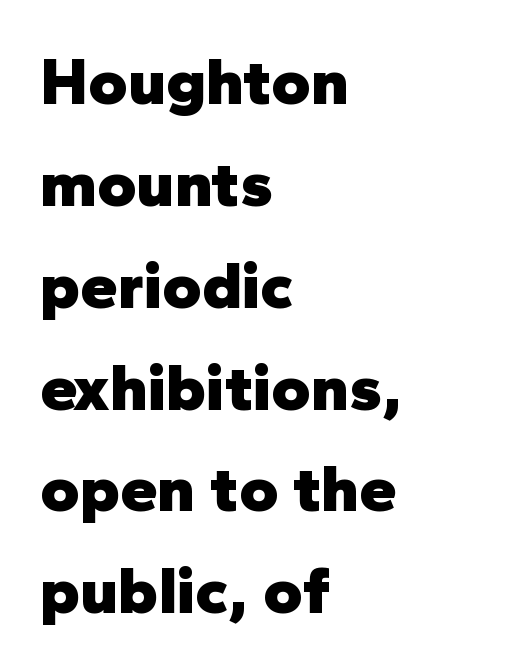
{"serif": "no", "italic": "no", "bold": "yes", "weight": "heavy", "width": "normal", "stroke_contrast": "low", "x_height": "medium", "monospaced": "no", "underline": "no", "align": "left", "line_spacing": "normal", "line_spacing_ratio": 1.52, "letter_spacing": "normal", "letter_spacing_em": 0.0, "glyph_px": 67}
